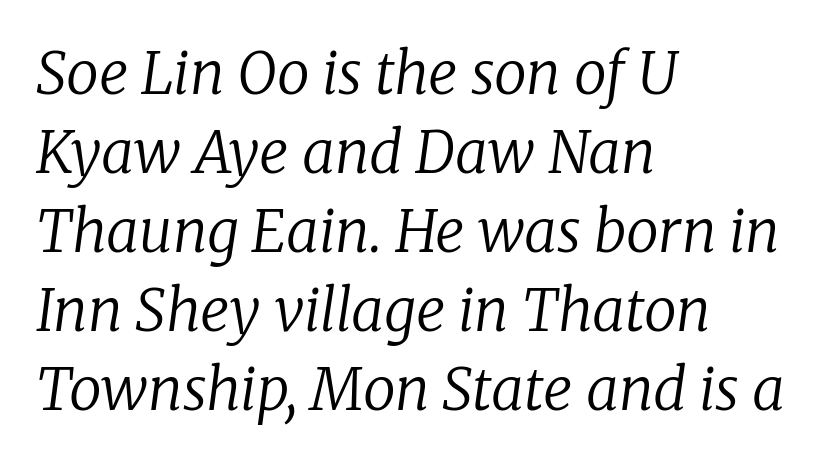
Q: Is the text bold? A: No.
Q: Is the text italic (slanted)? A: Yes, it leans right by about 8 degrees.
Q: Is the typeface a serif or a sans-serif typeface? A: Serif.
Q: Is the text underlined? A: No.
Q: How is the paragraph aligned? A: Left-aligned.
Q: Is the spacing between letters normal or unusually wide? A: Normal.
Q: Is the spacing between lines tight, normal or loose? A: Normal.
Q: Width (condensed, normal, or wide)? A: Normal.
Q: Stroke contrast? A: Low.
Q: x-height? A: Medium.
Q: Monospaced? A: No.
